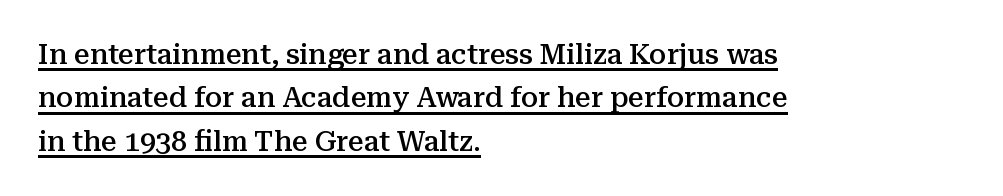
{"serif": "yes", "italic": "no", "bold": "semi", "weight": "semibold", "width": "normal", "stroke_contrast": "medium", "x_height": "medium", "monospaced": "no", "underline": "yes", "align": "left", "line_spacing": "normal", "line_spacing_ratio": 1.55, "letter_spacing": "normal", "letter_spacing_em": 0.0, "glyph_px": 28}
